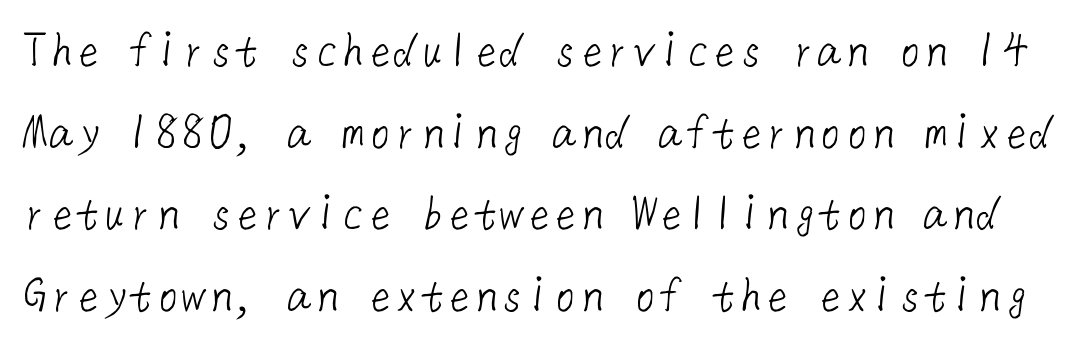
Q: Is the text bold? A: No.
Q: Is the typeface a serif or a sans-serif typeface? A: Sans-serif.
Q: Is the text underlined? A: No.
Q: Is the spacing between letters normal or unusually wide? A: Normal.
Q: Is the spacing between lines tight, normal or loose? A: Normal.
Q: Width (condensed, normal, or wide)? A: Normal.
Q: Stroke contrast? A: Low.
Q: x-height? A: Medium.
